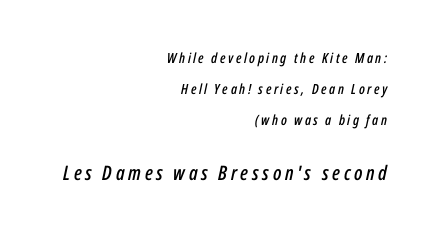
The lines are spread far apart with generous leading. The specimen reads as italic at a glance. These lines stack with their right ends in a neat column. Reading top to bottom, the characters get bigger at the block break. This rendering features lettering with no underline.
